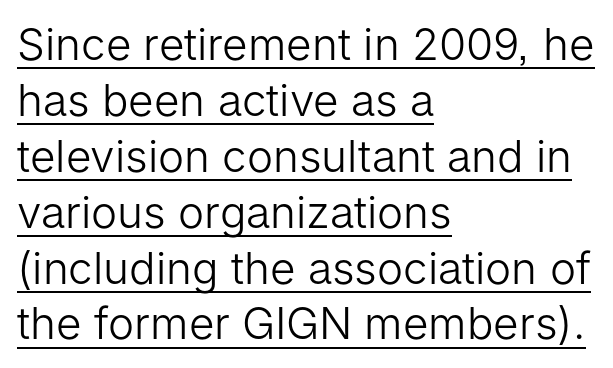
Q: Is the text bold? A: No.
Q: Is the text italic (slanted)? A: No, it is upright.
Q: Is the typeface a serif or a sans-serif typeface? A: Sans-serif.
Q: Is the text underlined? A: Yes.
Q: How is the paragraph aligned? A: Left-aligned.
Q: Is the spacing between letters normal or unusually wide? A: Normal.
Q: Is the spacing between lines tight, normal or loose? A: Normal.
Q: Width (condensed, normal, or wide)? A: Normal.
Q: Stroke contrast? A: Low.
Q: x-height? A: Medium.
Q: Monospaced? A: No.
